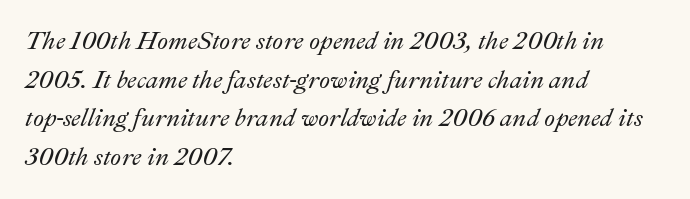
Q: Is the text italic (slanted)? A: Yes, it leans right by about 22 degrees.
Q: Is the text underlined? A: No.
Q: How is the paragraph aligned? A: Left-aligned.
Q: Is the spacing between letters normal or unusually wide? A: Normal.
Q: Is the spacing between lines tight, normal or loose? A: Normal.
